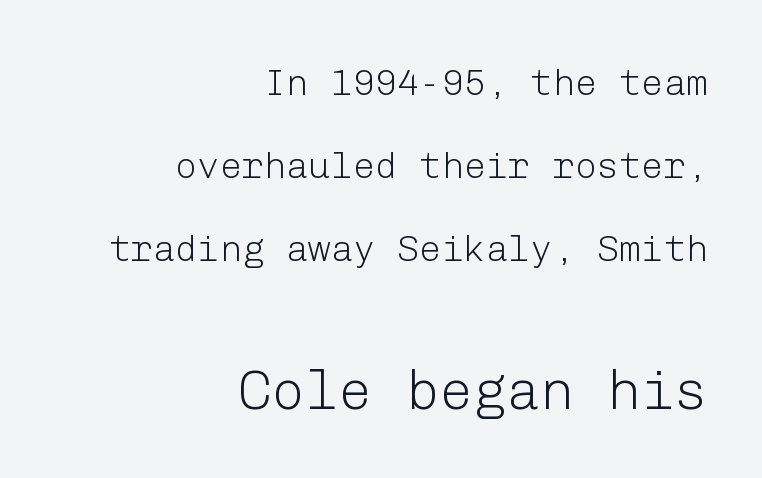
Q: Is the text bold? A: No.
Q: Is the text italic (slanted)? A: No, it is upright.
Q: Is the typeface a serif or a sans-serif typeface? A: Sans-serif.
Q: Is the text underlined? A: No.
Q: How is the paragraph aligned? A: Right-aligned.
Q: Is the spacing between letters normal or unusually wide? A: Normal.
Q: Is the spacing between lines tight, normal or loose? A: Loose.
Q: Which block of text is set in a larger size, the first (top) or the second (bottom)? A: The second (bottom) one.
Q: Width (condensed, normal, or wide)? A: Normal.
Q: Stroke contrast? A: Low.
Q: x-height? A: Medium.
